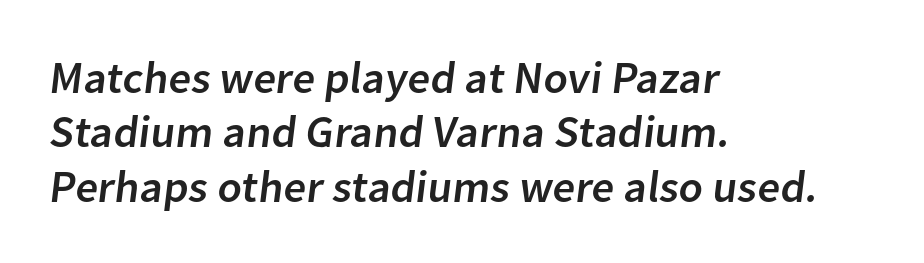
{"serif": "no", "width": "normal", "stroke_contrast": "low", "x_height": "medium", "monospaced": "no", "underline": "no", "align": "left", "line_spacing_ratio": 1.21, "letter_spacing": "normal", "letter_spacing_em": 0.0, "glyph_px": 45}
